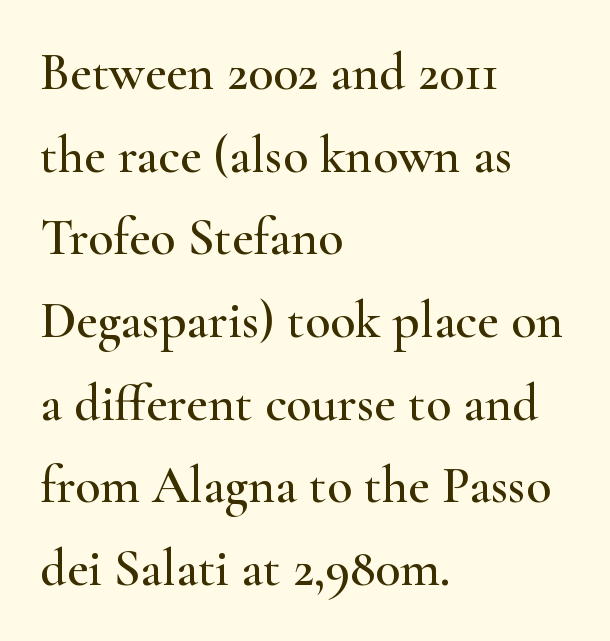
Q: Is the text italic (slanted)? A: No, it is upright.
Q: Is the typeface a serif or a sans-serif typeface? A: Serif.
Q: Is the text underlined? A: No.
Q: How is the paragraph aligned? A: Left-aligned.
Q: Is the spacing between letters normal or unusually wide? A: Normal.
Q: Is the spacing between lines tight, normal or loose? A: Normal.
Q: Width (condensed, normal, or wide)? A: Wide.
Q: Stroke contrast? A: High.
Q: x-height? A: Small.
Q: Monospaced? A: No.
